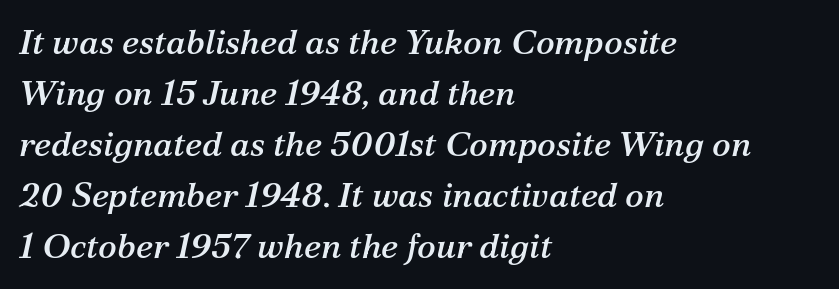
Q: Is the text italic (slanted)? A: Yes, it leans right by about 12 degrees.
Q: Is the typeface a serif or a sans-serif typeface? A: Serif.
Q: Is the text underlined? A: No.
Q: How is the paragraph aligned? A: Left-aligned.
Q: Is the spacing between letters normal or unusually wide? A: Normal.
Q: Is the spacing between lines tight, normal or loose? A: Normal.
Q: Width (condensed, normal, or wide)? A: Normal.
Q: Stroke contrast? A: Medium.
Q: x-height? A: Medium.
Q: Monospaced? A: No.
